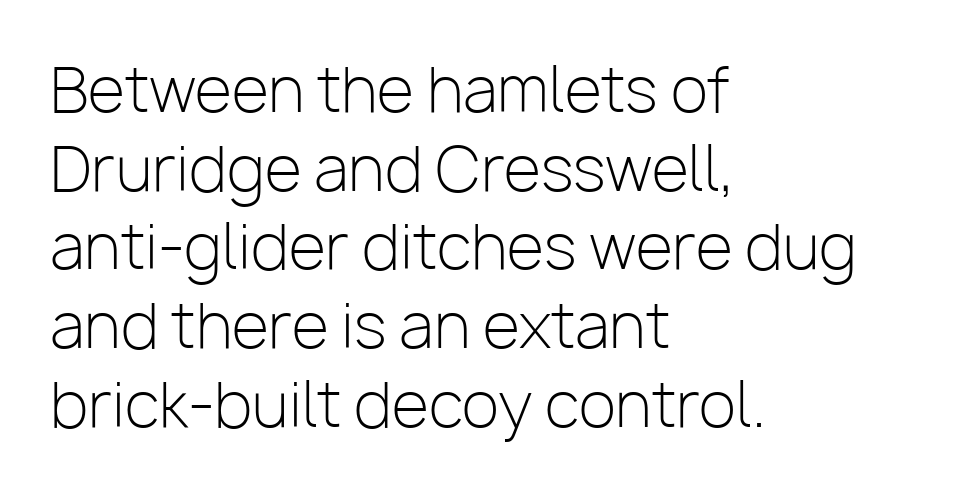
{"serif": "no", "italic": "no", "bold": "no", "weight": "light", "width": "normal", "stroke_contrast": "low", "x_height": "medium", "monospaced": "no", "underline": "no", "align": "left", "line_spacing": "normal", "line_spacing_ratio": 1.29, "letter_spacing": "normal", "letter_spacing_em": 0.0, "glyph_px": 61}
